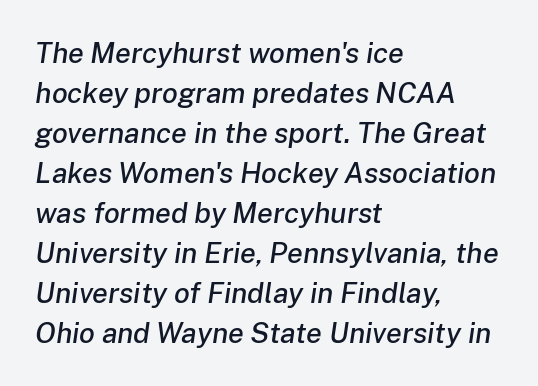
{"italic": "yes", "lean": "right", "slant_degrees": 8, "width": "normal", "stroke_contrast": "low", "x_height": "medium", "monospaced": "no", "underline": "no", "align": "left", "line_spacing": "normal", "line_spacing_ratio": 1.38, "letter_spacing": "normal", "letter_spacing_em": 0.0, "glyph_px": 29}
